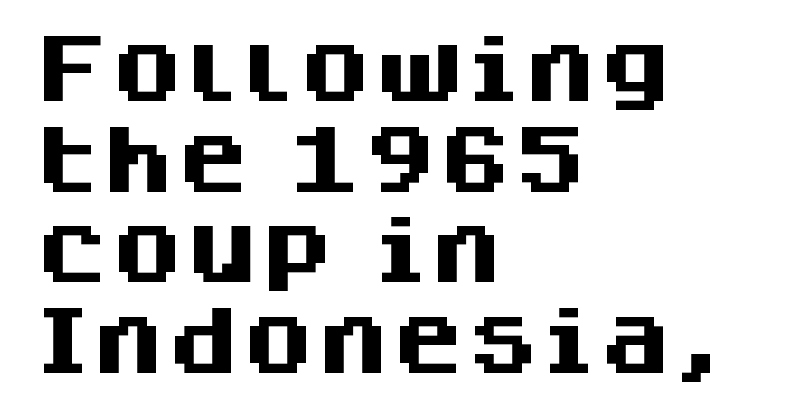
Q: Is the text bold? A: Yes.
Q: Is the text italic (slanted)? A: No, it is upright.
Q: Is the typeface a serif or a sans-serif typeface? A: Sans-serif.
Q: Is the text underlined? A: No.
Q: How is the paragraph aligned? A: Left-aligned.
Q: Is the spacing between letters normal or unusually wide? A: Normal.
Q: Width (condensed, normal, or wide)? A: Normal.
Q: Stroke contrast? A: Medium.
Q: x-height? A: Large.
Q: Monospaced? A: No.
